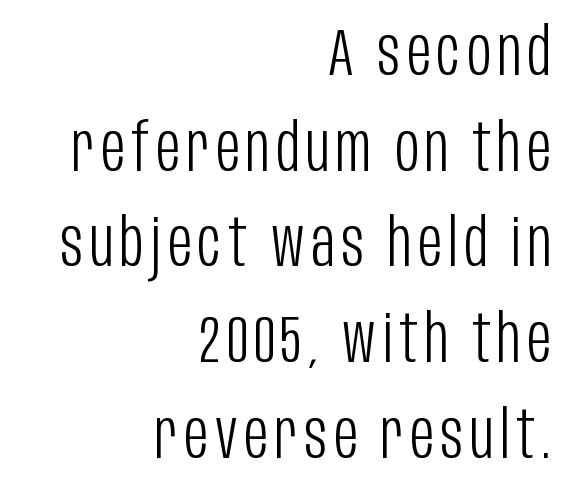
The image shows 66 px light, condensed sans-serif type, upright; set right-aligned, normal line spacing (1.45x), not underlined; low stroke contrast and a large x-height.
